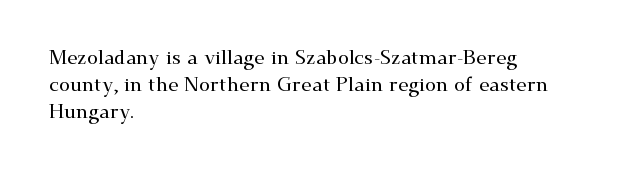
Q: Is the text italic (slanted)? A: No, it is upright.
Q: Is the text underlined? A: No.
Q: How is the paragraph aligned? A: Left-aligned.
Q: Is the spacing between letters normal or unusually wide? A: Normal.
Q: Is the spacing between lines tight, normal or loose? A: Normal.
